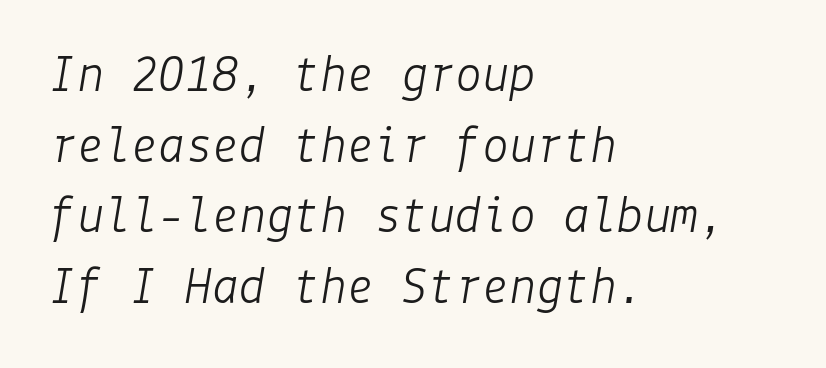
The zone under the glyphs is completely vacant. The letterforms sit at book weight or below. Looking at the ascenders, they clearly lean. Caption: standard tracking, unaltered. What's the leading like? Ordinary, nothing unusual.
